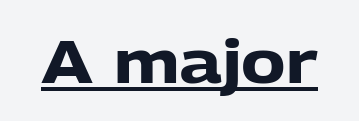
The image shows 60 px heavy sans-serif type, upright; set normal letter spacing, underlined; low stroke contrast and a medium x-height.
